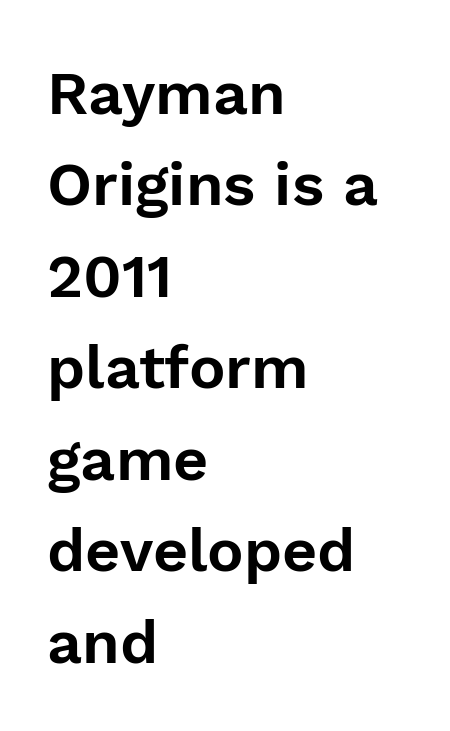
This rendering employs a face without finishing strokes, i.e., a sans-serif. Does extra space separate the letters? No, they use regular spacing. Plain, unruled lines of type. This is roman type, the default non-slanted kind. A typesetter would call this proportional, since set widths differ per character.
